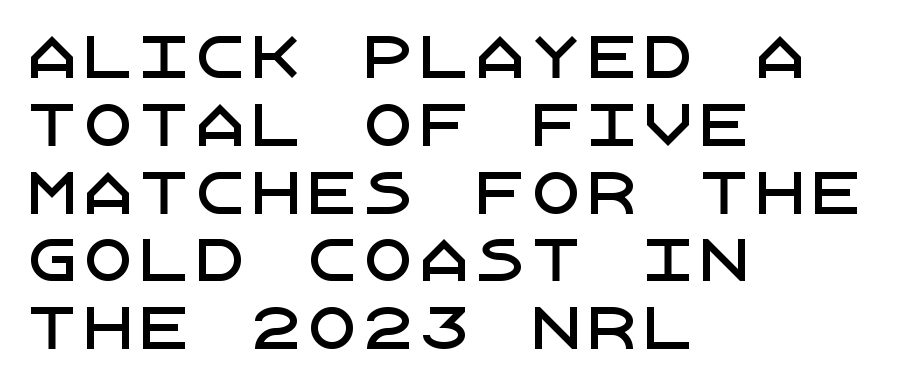
The image shows 56 px sans-serif type, upright; set left-aligned, line spacing 1.21x, normal letter spacing, not underlined; low stroke contrast and a large x-height.
